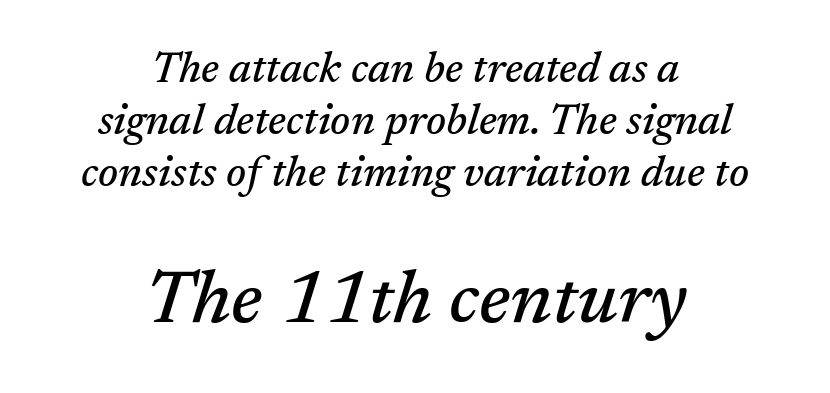
A typesetter would call this proportional, since set widths differ per character. The lines are quadded center. Glance below the letters and you will spot only blank space. You can tell from the footed stems that serif type was used. The specimen reads as italic at a glance. The emphasis by scale lands on block number two, below.
